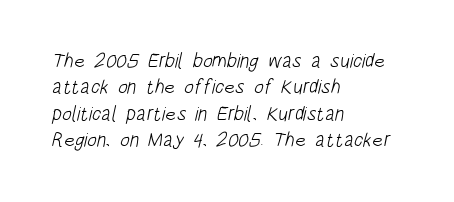
{"bold": "no", "underline": "no", "align": "left", "line_spacing": "normal", "line_spacing_ratio": 1.32, "letter_spacing": "normal", "letter_spacing_em": 0.0, "glyph_px": 20}
